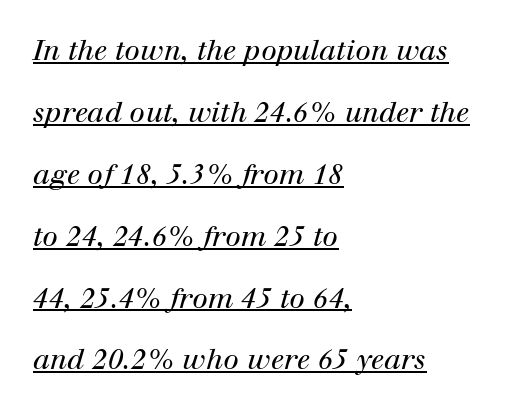
Q: Is the text bold? A: No.
Q: Is the text italic (slanted)? A: Yes, it leans right by about 12 degrees.
Q: Is the typeface a serif or a sans-serif typeface? A: Serif.
Q: Is the text underlined? A: Yes.
Q: How is the paragraph aligned? A: Left-aligned.
Q: Is the spacing between letters normal or unusually wide? A: Normal.
Q: Is the spacing between lines tight, normal or loose? A: Loose.
Q: Width (condensed, normal, or wide)? A: Normal.
Q: Stroke contrast? A: High.
Q: x-height? A: Medium.
Q: Monospaced? A: No.
